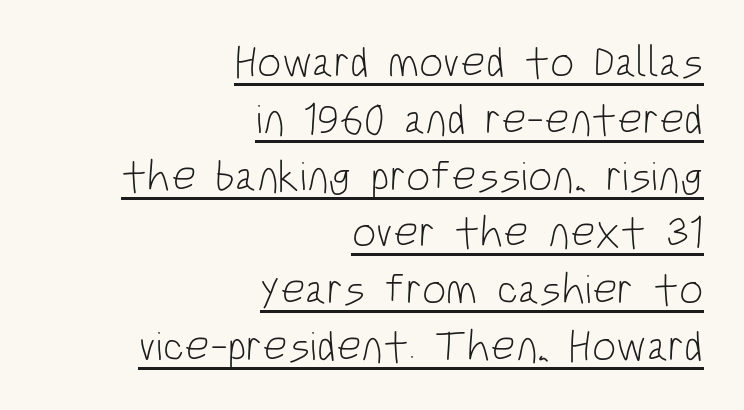
Stems and bowls with no extra thickness — not bold. The passage shown has conventional tracking throughout. Regarding serifs, this sample does without them. Caption: lettering with a line underneath. One-word summary of the alignment: right.
